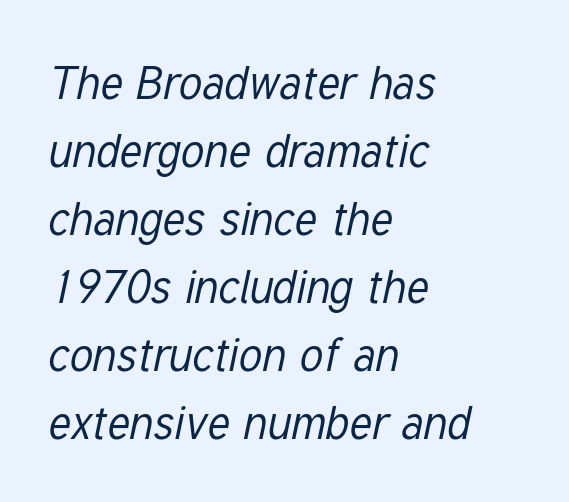
{"italic": "yes", "lean": "right", "slant_degrees": 12, "bold": "no", "weight": "regular", "width": "condensed", "stroke_contrast": "low", "x_height": "medium", "monospaced": "no", "underline": "no", "align": "left", "line_spacing": "normal", "line_spacing_ratio": 1.48, "letter_spacing": "normal", "letter_spacing_em": 0.0, "glyph_px": 46}
